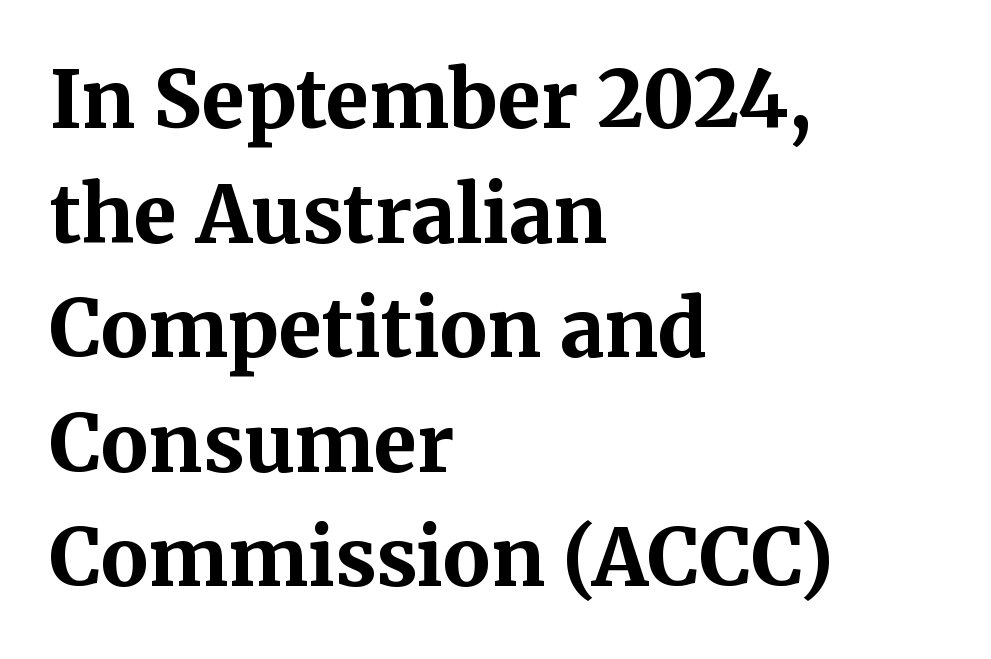
The image shows 79 px bold serif type, upright; set left-aligned, normal line spacing (1.45x), normal letter spacing, not underlined; medium stroke contrast and a medium x-height.
